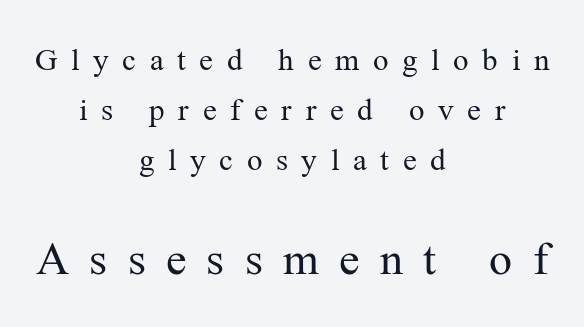
Q: Is the text bold? A: No.
Q: Is the text italic (slanted)? A: No, it is upright.
Q: Is the typeface a serif or a sans-serif typeface? A: Serif.
Q: Is the text underlined? A: No.
Q: How is the paragraph aligned? A: Centered.
Q: Is the spacing between letters normal or unusually wide? A: Unusually wide.
Q: Is the spacing between lines tight, normal or loose? A: Normal.
Q: Which block of text is set in a larger size, the first (top) or the second (bottom)? A: The second (bottom) one.
Q: Width (condensed, normal, or wide)? A: Normal.
Q: Stroke contrast? A: Medium.
Q: x-height? A: Medium.
Q: Monospaced? A: No.
